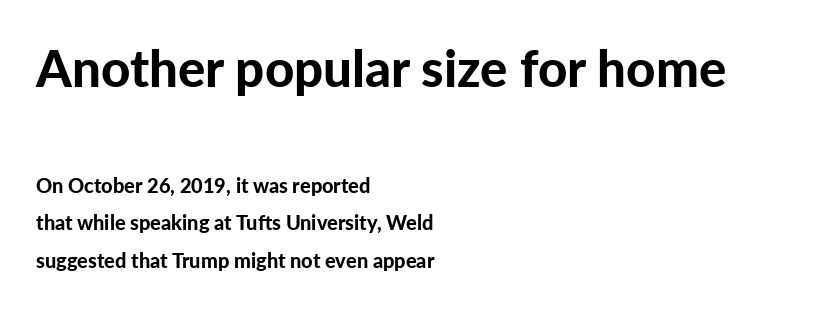
The image shows 51 px bold sans-serif type, upright; set left-aligned, line spacing 1.88x, normal letter spacing, not underlined; the first (top) block is 2.55x larger; low stroke contrast and a medium x-height.
